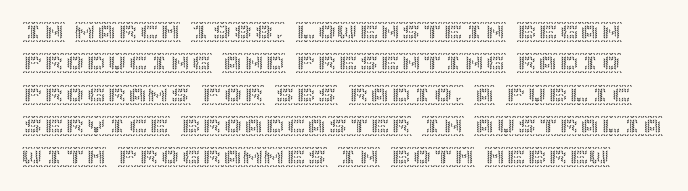
{"italic": "no", "underline": "no", "line_spacing": "normal", "line_spacing_ratio": 1.49, "letter_spacing": "normal", "letter_spacing_em": 0.0, "glyph_px": 21}
